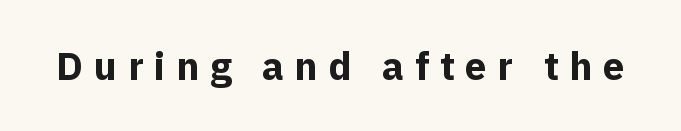
Q: Is the text bold? A: Yes.
Q: Is the text italic (slanted)? A: No, it is upright.
Q: Is the typeface a serif or a sans-serif typeface? A: Sans-serif.
Q: Is the text underlined? A: No.
Q: Is the spacing between letters normal or unusually wide? A: Unusually wide.
Q: Width (condensed, normal, or wide)? A: Normal.
Q: x-height? A: Medium.
Q: Monospaced? A: No.
